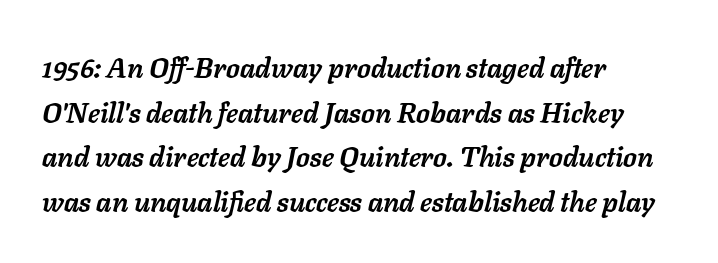
{"italic": "yes", "lean": "right", "slant_degrees": 11, "bold": "yes", "weight": "semibold", "width": "normal", "stroke_contrast": "low", "x_height": "medium", "monospaced": "no", "underline": "no", "align": "left", "line_spacing": "normal", "line_spacing_ratio": 1.59, "letter_spacing": "normal", "letter_spacing_em": 0.0, "glyph_px": 28}
